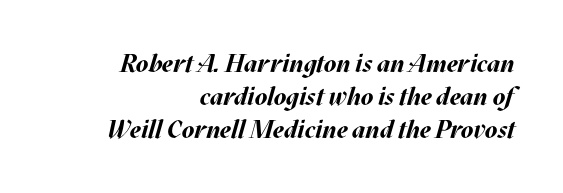
The image shows 25 px bold type, italic (leaning right); set right-aligned, normal line spacing (1.32x), normal letter spacing, not underlined.
